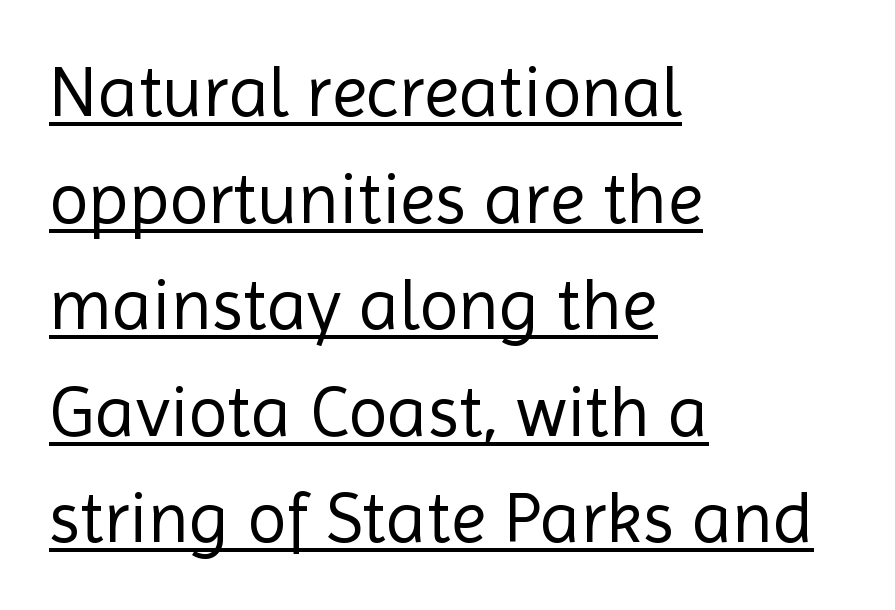
Q: Is the text bold? A: No.
Q: Is the text italic (slanted)? A: No, it is upright.
Q: Is the typeface a serif or a sans-serif typeface? A: Sans-serif.
Q: Is the text underlined? A: Yes.
Q: How is the paragraph aligned? A: Left-aligned.
Q: Is the spacing between letters normal or unusually wide? A: Normal.
Q: Is the spacing between lines tight, normal or loose? A: Normal.
Q: Width (condensed, normal, or wide)? A: Normal.
Q: x-height? A: Medium.
Q: Monospaced? A: No.
